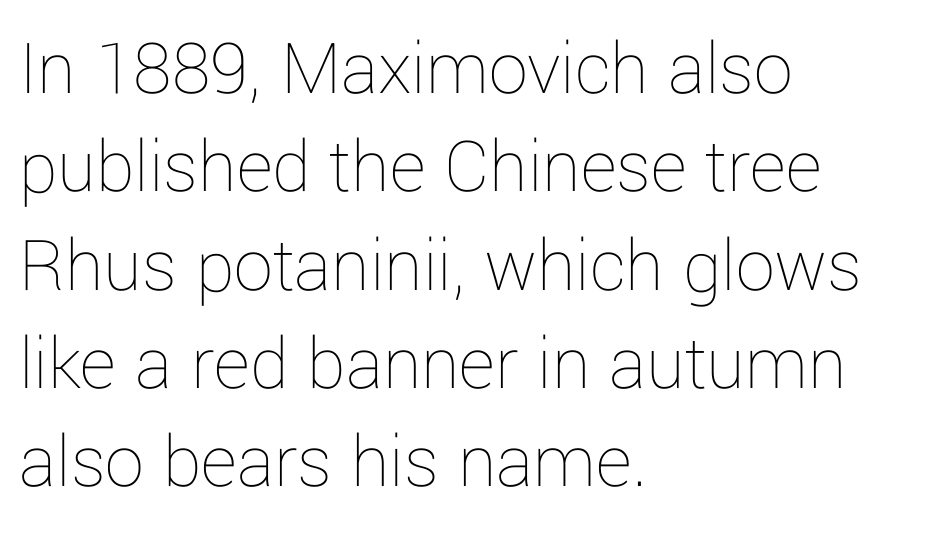
Q: Is the text bold? A: No.
Q: Is the text italic (slanted)? A: No, it is upright.
Q: Is the text underlined? A: No.
Q: How is the paragraph aligned? A: Left-aligned.
Q: Is the spacing between letters normal or unusually wide? A: Normal.
Q: Is the spacing between lines tight, normal or loose? A: Normal.
Q: Width (condensed, normal, or wide)? A: Normal.
Q: Stroke contrast? A: Low.
Q: x-height? A: Medium.
Q: Monospaced? A: No.
